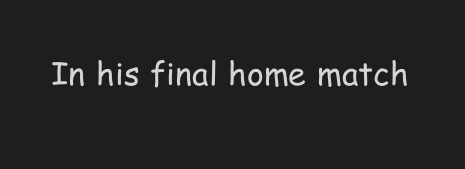
{"serif": "no", "italic": "no", "bold": "no", "weight": "regular", "width": "condensed", "stroke_contrast": "low", "x_height": "medium", "monospaced": "no", "underline": "no", "letter_spacing": "normal", "letter_spacing_em": 0.0, "glyph_px": 32}
